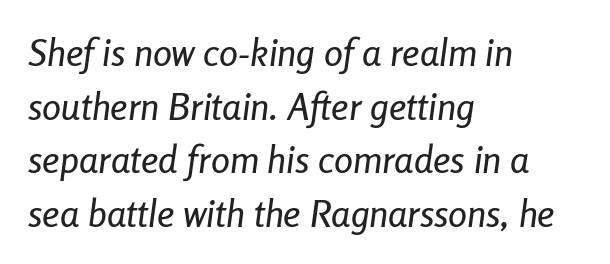
The image shows 38 px condensed type, italic (leaning right); set left-aligned, normal line spacing (1.41x), normal letter spacing, not underlined; low stroke contrast and a medium x-height.
